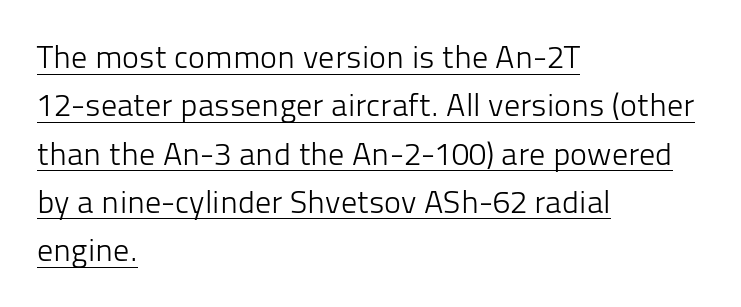
Q: Is the text bold? A: No.
Q: Is the text italic (slanted)? A: No, it is upright.
Q: Is the typeface a serif or a sans-serif typeface? A: Sans-serif.
Q: Is the text underlined? A: Yes.
Q: How is the paragraph aligned? A: Left-aligned.
Q: Is the spacing between letters normal or unusually wide? A: Normal.
Q: Is the spacing between lines tight, normal or loose? A: Normal.
Q: Width (condensed, normal, or wide)? A: Normal.
Q: Stroke contrast? A: Low.
Q: x-height? A: Medium.
Q: Monospaced? A: No.
